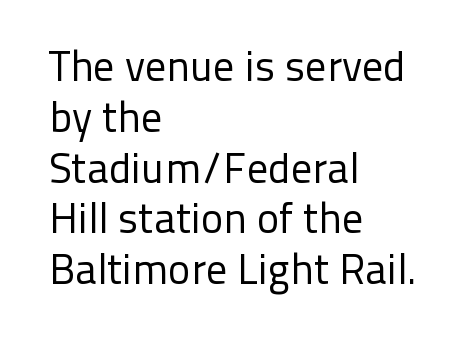
The image shows 42 px regular-weight sans-serif type, upright; set left-aligned, line spacing 1.21x, normal letter spacing, not underlined; low stroke contrast and a medium x-height.
